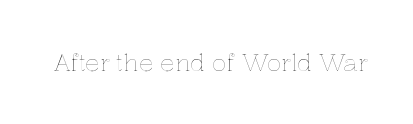
Observe the ordinary spacing: letters are neighbours, not strangers. Underline: absent. Rendered with straight, roman letterforms.
